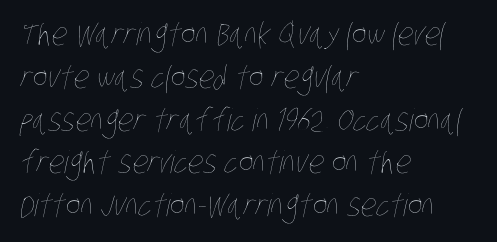
Q: Is the text bold? A: No.
Q: Is the text underlined? A: No.
Q: How is the paragraph aligned? A: Left-aligned.
Q: Is the spacing between letters normal or unusually wide? A: Normal.
Q: Is the spacing between lines tight, normal or loose? A: Normal.
Q: Width (condensed, normal, or wide)? A: Condensed.
Q: Stroke contrast? A: Low.
Q: x-height? A: Large.
Q: Monospaced? A: No.
